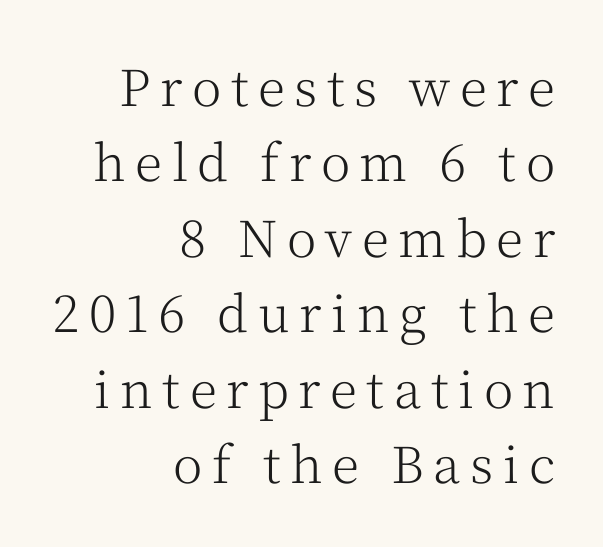
Q: Is the text bold? A: No.
Q: Is the text italic (slanted)? A: No, it is upright.
Q: Is the typeface a serif or a sans-serif typeface? A: Serif.
Q: Is the text underlined? A: No.
Q: How is the paragraph aligned? A: Right-aligned.
Q: Is the spacing between lines tight, normal or loose? A: Normal.
Q: Width (condensed, normal, or wide)? A: Normal.
Q: Stroke contrast? A: Medium.
Q: x-height? A: Medium.
Q: Monospaced? A: No.
